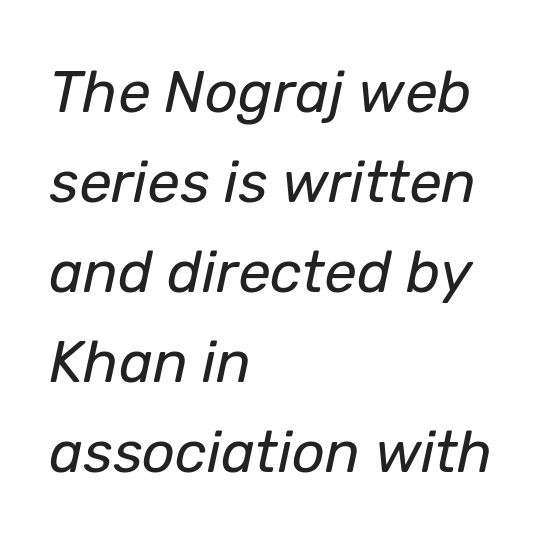
Q: Is the text bold? A: No.
Q: Is the text italic (slanted)? A: Yes, it leans right by about 12 degrees.
Q: Is the text underlined? A: No.
Q: How is the paragraph aligned? A: Left-aligned.
Q: Is the spacing between letters normal or unusually wide? A: Normal.
Q: Is the spacing between lines tight, normal or loose? A: Normal.
Q: Width (condensed, normal, or wide)? A: Normal.
Q: Stroke contrast? A: Low.
Q: x-height? A: Medium.
Q: Monospaced? A: No.
